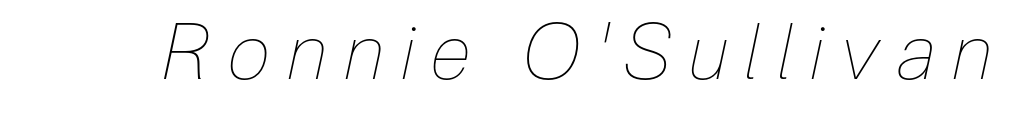
The image shows 77 px thin, condensed type, italic (leaning right); set unusually wide letter spacing (+0.24 em), not underlined; low stroke contrast and a medium x-height.
